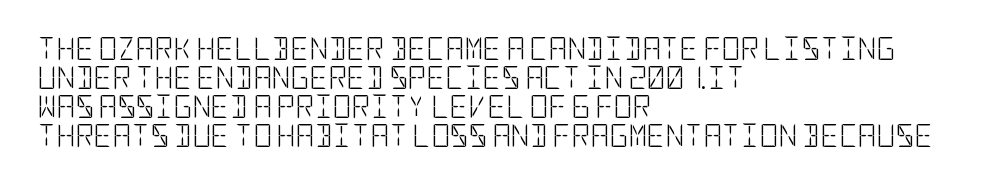
The image shows 23 px text type, upright; set left-aligned, normal line spacing (1.26x), normal letter spacing, not underlined.
